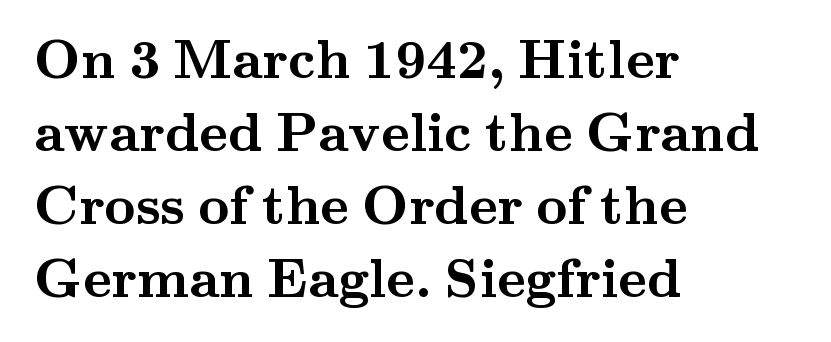
{"serif": "yes", "italic": "no", "bold": "yes", "weight": "semibold", "width": "wide", "stroke_contrast": "medium", "x_height": "small", "monospaced": "no", "underline": "no", "align": "left", "line_spacing": "normal", "line_spacing_ratio": 1.35, "letter_spacing": "normal", "letter_spacing_em": 0.0, "glyph_px": 54}
